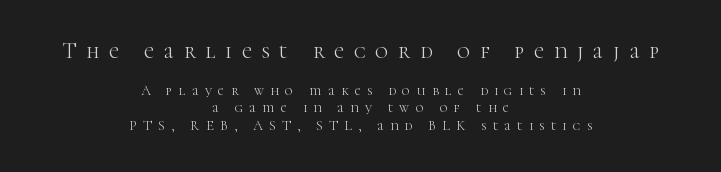
Q: Is the text bold? A: No.
Q: Is the text italic (slanted)? A: No, it is upright.
Q: Is the text underlined? A: No.
Q: How is the paragraph aligned? A: Centered.
Q: Is the spacing between letters normal or unusually wide? A: Unusually wide.
Q: Which block of text is set in a larger size, the first (top) or the second (bottom)? A: The first (top) one.
